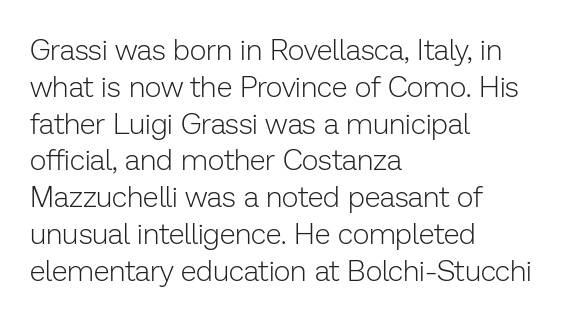
Spacing verdict: proportional, widths tailored to each character. A typesetter would call this zero additional tracking. The rendering uses a moderate line-height, typical for paragraphs. The font sits on the lighter half of the weight spectrum, regular included.
